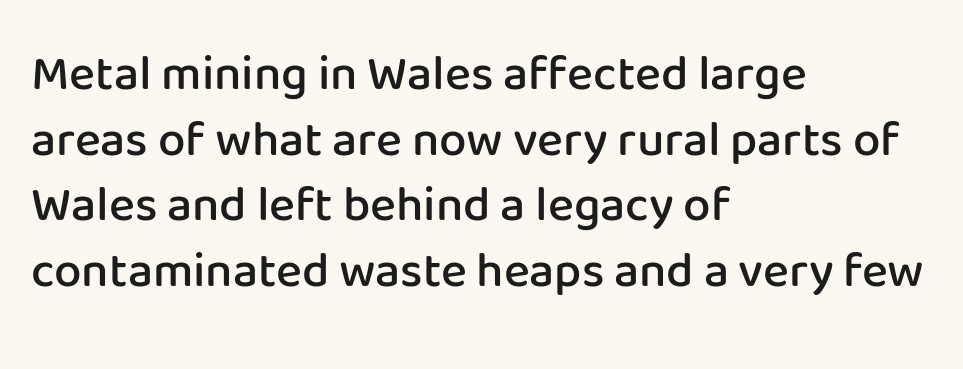
{"serif": "no", "italic": "no", "bold": "semi", "weight": "semibold", "width": "normal", "stroke_contrast": "low", "x_height": "medium", "monospaced": "no", "underline": "no", "align": "left", "line_spacing": "normal", "line_spacing_ratio": 1.34, "letter_spacing": "normal", "letter_spacing_em": 0.0, "glyph_px": 49}
